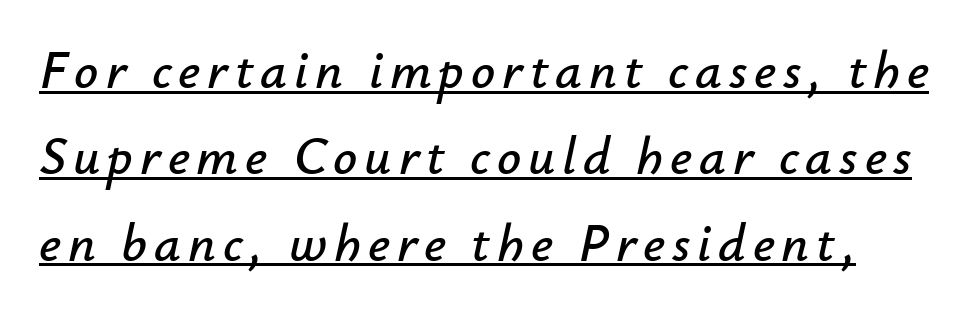
Q: Is the text italic (slanted)? A: Yes, it leans right by about 12 degrees.
Q: Is the text underlined? A: Yes.
Q: Is the spacing between lines tight, normal or loose? A: Normal.
Q: Width (condensed, normal, or wide)? A: Normal.
Q: Stroke contrast? A: Low.
Q: x-height? A: Small.
Q: Monospaced? A: No.
